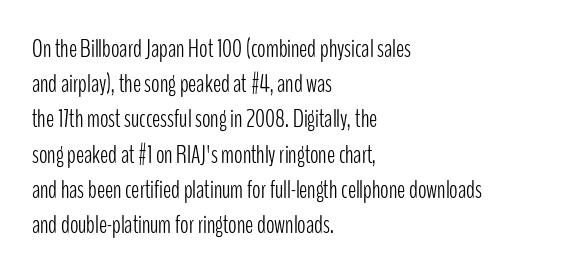
Weight: not bold — regular or lighter. Summary of vertical rhythm: regular, with standard interline spacing. Italic? Not at all — the glyphs are vertical. Words appear dense and cohesive because spacing is normal. Glance below the letters and you will spot only blank space.
